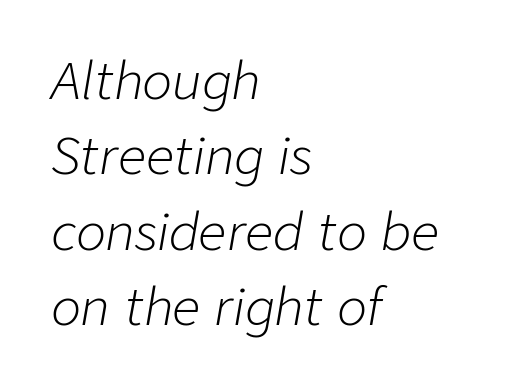
{"italic": "yes", "lean": "right", "slant_degrees": 9, "bold": "no", "weight": "light", "width": "normal", "stroke_contrast": "low", "x_height": "medium", "monospaced": "no", "underline": "no", "align": "left", "line_spacing": "normal", "line_spacing_ratio": 1.51, "letter_spacing": "normal", "letter_spacing_em": 0.0, "glyph_px": 50}
